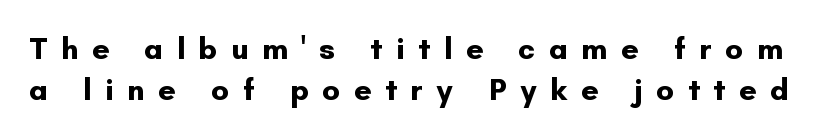
Q: Is the text bold? A: Yes.
Q: Is the text italic (slanted)? A: No, it is upright.
Q: Is the typeface a serif or a sans-serif typeface? A: Sans-serif.
Q: Is the text underlined? A: No.
Q: Is the spacing between letters normal or unusually wide? A: Unusually wide.
Q: Is the spacing between lines tight, normal or loose? A: Normal.
Q: Width (condensed, normal, or wide)? A: Normal.
Q: Stroke contrast? A: Low.
Q: x-height? A: Small.
Q: Monospaced? A: No.
